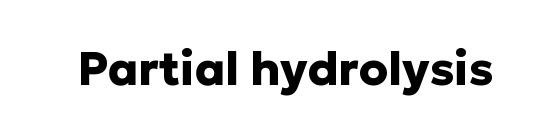
The image shows 46 px heavy sans-serif type, upright; set normal letter spacing, not underlined; low stroke contrast and a medium x-height.
